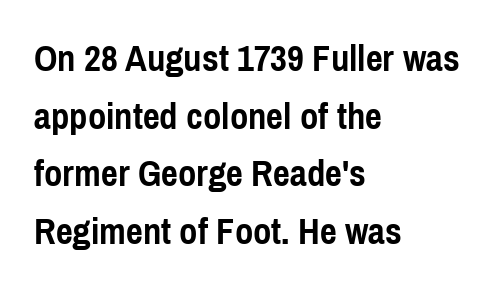
{"serif": "no", "italic": "no", "bold": "yes", "weight": "semibold", "width": "condensed", "x_height": "medium", "monospaced": "no", "underline": "no", "align": "left", "line_spacing": "normal", "line_spacing_ratio": 1.56, "letter_spacing": "normal", "letter_spacing_em": 0.0, "glyph_px": 37}
